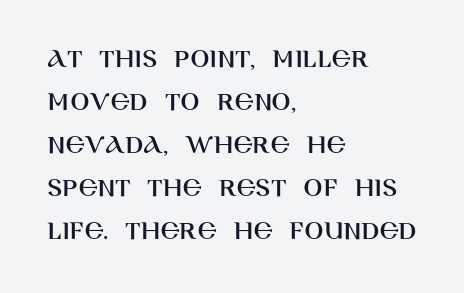
Q: Is the text italic (slanted)? A: No, it is upright.
Q: Is the typeface a serif or a sans-serif typeface? A: Sans-serif.
Q: Is the text underlined? A: No.
Q: How is the paragraph aligned? A: Left-aligned.
Q: Is the spacing between letters normal or unusually wide? A: Normal.
Q: Is the spacing between lines tight, normal or loose? A: Normal.
Q: Width (condensed, normal, or wide)? A: Normal.
Q: Stroke contrast? A: High.
Q: x-height? A: Large.
Q: Monospaced? A: No.
